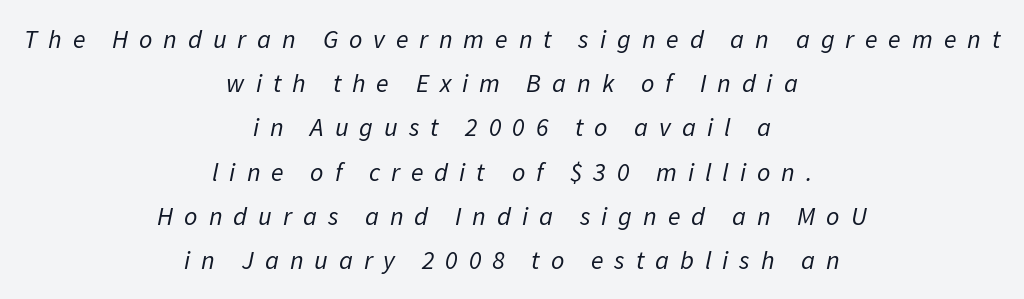
Q: Is the text bold? A: No.
Q: Is the text italic (slanted)? A: Yes, it leans right by about 11 degrees.
Q: Is the text underlined? A: No.
Q: How is the paragraph aligned? A: Centered.
Q: Is the spacing between letters normal or unusually wide? A: Unusually wide.
Q: Is the spacing between lines tight, normal or loose? A: Normal.
